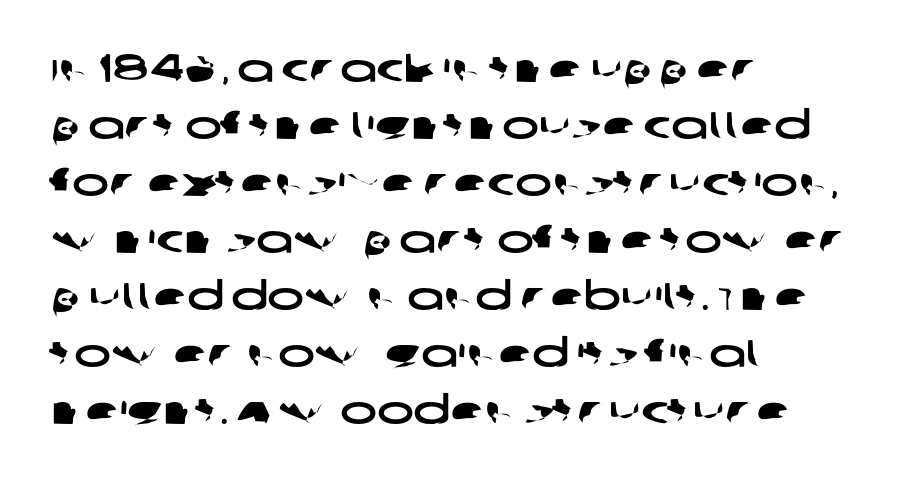
{"serif": "no", "width": "wide", "stroke_contrast": "low", "x_height": "large", "monospaced": "no", "underline": "no", "align": "left", "line_spacing": "normal", "line_spacing_ratio": 1.46, "letter_spacing": "normal", "letter_spacing_em": 0.0, "glyph_px": 39}
